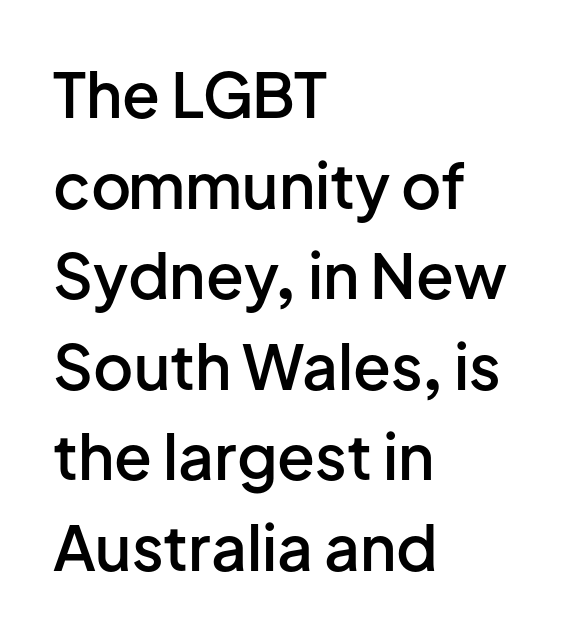
{"serif": "no", "italic": "no", "bold": "semi", "weight": "semibold", "width": "normal", "stroke_contrast": "low", "x_height": "medium", "monospaced": "no", "underline": "no", "align": "left", "line_spacing": "normal", "line_spacing_ratio": 1.46, "letter_spacing": "normal", "letter_spacing_em": 0.0, "glyph_px": 62}
